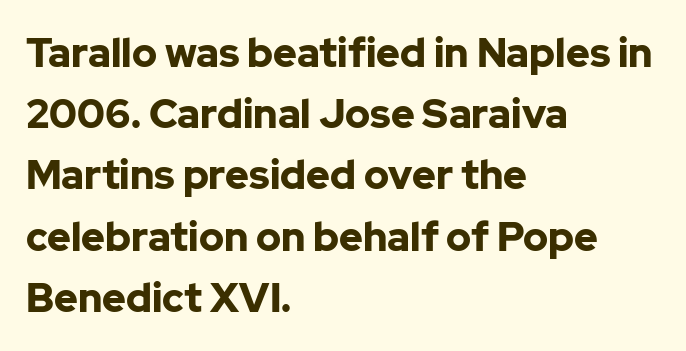
Character widths vary here, with narrow letters taking less room than wide ones. A normal amount of white space separates one row of letters from the next. Letter spacing: default. The glyphs in this specimen are sans serif. The space beneath each line is pristine and unruled. A student would call this left alignment; a typographer would say flush left, rag right.
